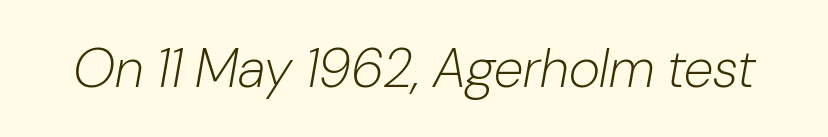
The image shows 54 px light type, italic (leaning right); set normal letter spacing, not underlined; low stroke contrast and a medium x-height.
